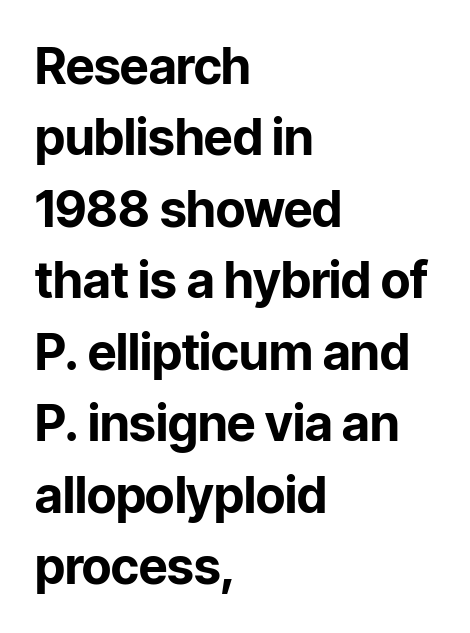
The image shows 50 px bold sans-serif type, upright; set left-aligned, normal line spacing (1.43x), normal letter spacing, not underlined; low stroke contrast and a medium x-height.
